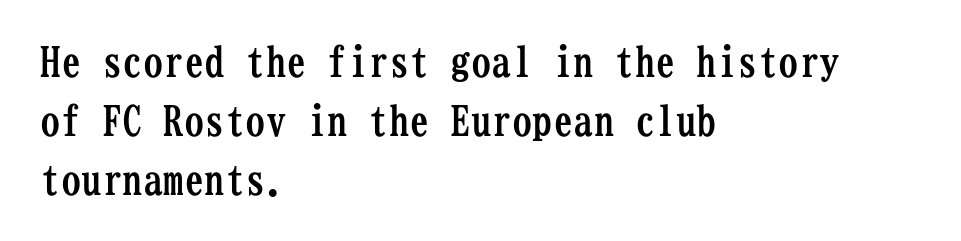
Q: Is the text bold? A: Yes.
Q: Is the text italic (slanted)? A: No, it is upright.
Q: Is the typeface a serif or a sans-serif typeface? A: Serif.
Q: Is the text underlined? A: No.
Q: How is the paragraph aligned? A: Left-aligned.
Q: Is the spacing between letters normal or unusually wide? A: Normal.
Q: Is the spacing between lines tight, normal or loose? A: Normal.
Q: Width (condensed, normal, or wide)? A: Condensed.
Q: Stroke contrast? A: Low.
Q: x-height? A: Medium.
Q: Monospaced? A: Yes.
